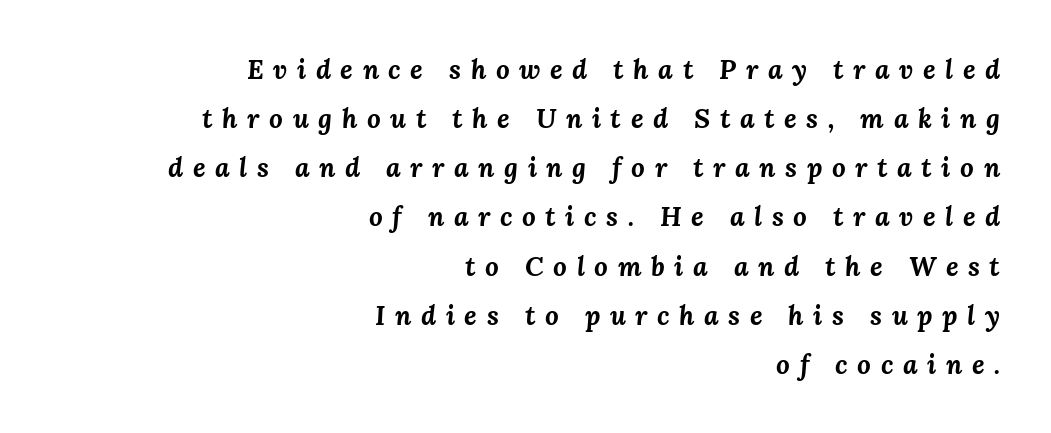
{"italic": "yes", "lean": "right", "slant_degrees": 3, "bold": "yes", "underline": "no", "align": "right", "line_spacing_ratio": 1.82, "letter_spacing": "wide", "letter_spacing_em": 0.35, "glyph_px": 27}
